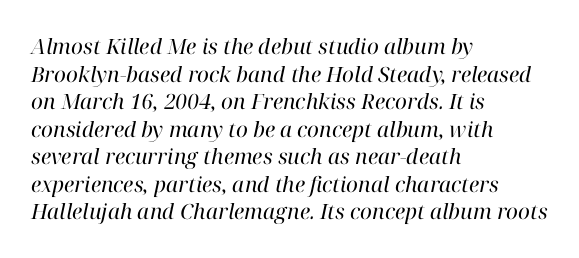
Notice how descenders clear the ascenders below comfortably — that's standard leading. The compositor pushed each line to the left boundary. Rule under the text: the space is simply empty. Slanted lettering throughout. Each stroke keeps to a modest, everyday thickness or less.
